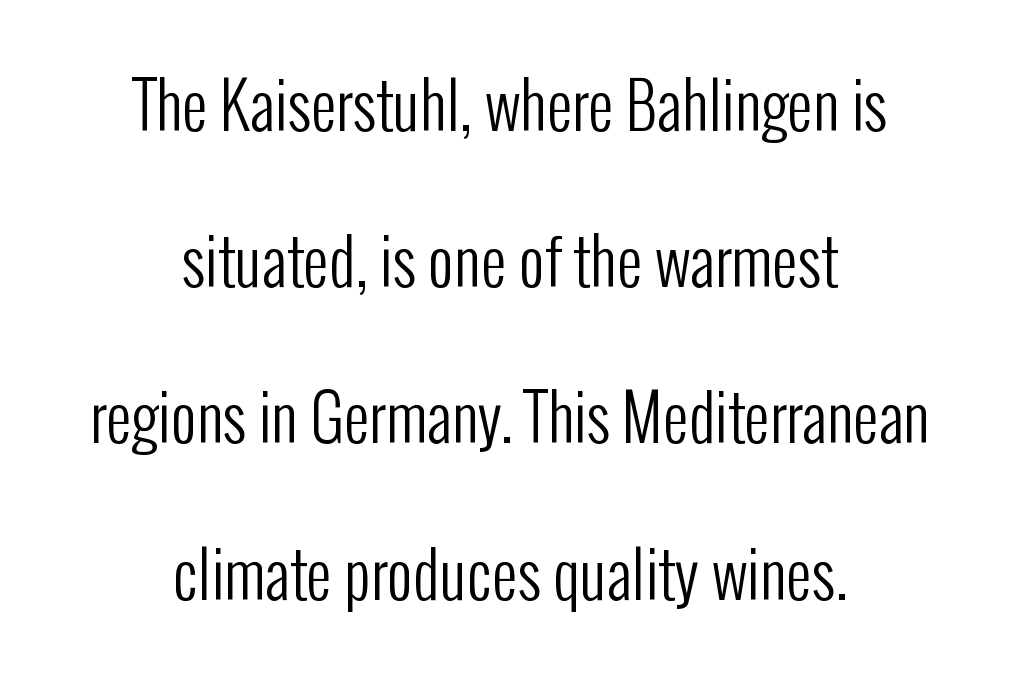
{"serif": "no", "italic": "no", "bold": "no", "weight": "regular", "width": "condensed", "stroke_contrast": "low", "x_height": "medium", "monospaced": "no", "underline": "no", "align": "center", "line_spacing": "loose", "line_spacing_ratio": 2.48, "letter_spacing": "normal", "letter_spacing_em": 0.0, "glyph_px": 63}
